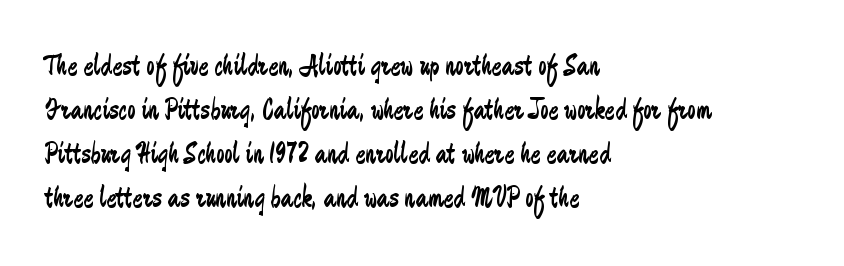
{"serif": "no", "bold": "no", "weight": "regular", "width": "condensed", "stroke_contrast": "low", "x_height": "small", "monospaced": "no", "underline": "no", "align": "left", "line_spacing": "normal", "line_spacing_ratio": 1.47, "letter_spacing": "normal", "letter_spacing_em": 0.0, "glyph_px": 30}
